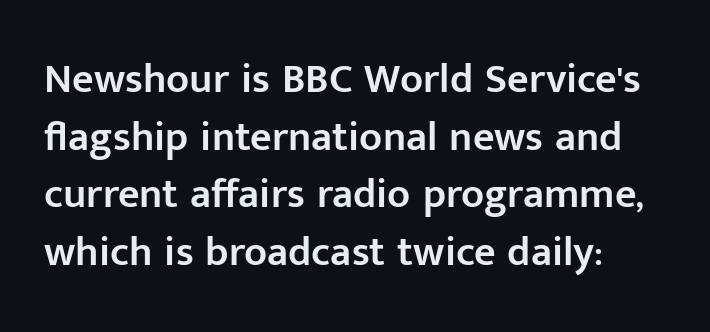
{"serif": "no", "italic": "no", "bold": "semi", "weight": "semibold", "width": "normal", "stroke_contrast": "low", "x_height": "medium", "monospaced": "no", "underline": "no", "align": "left", "line_spacing": "normal", "line_spacing_ratio": 1.37, "letter_spacing": "normal", "letter_spacing_em": 0.0, "glyph_px": 42}
